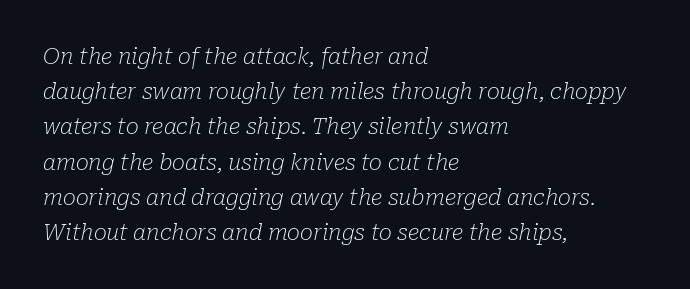
Nothing heavy about these letters — not bold at all. Compared with ordinary roman type, these characters are visibly tilted. Leftover space on each line is placed entirely after the last word. No word sits above an underline. Regular leading.
